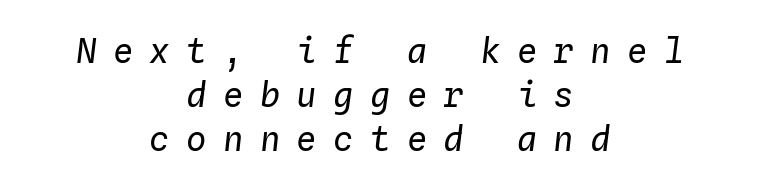
{"italic": "yes", "lean": "right", "slant_degrees": 4, "bold": "no", "weight": "regular", "width": "normal", "stroke_contrast": "low", "x_height": "medium", "monospaced": "yes", "underline": "no", "align": "center", "line_spacing": "normal", "line_spacing_ratio": 1.29, "letter_spacing": "wide", "letter_spacing_em": 0.48, "glyph_px": 34}
